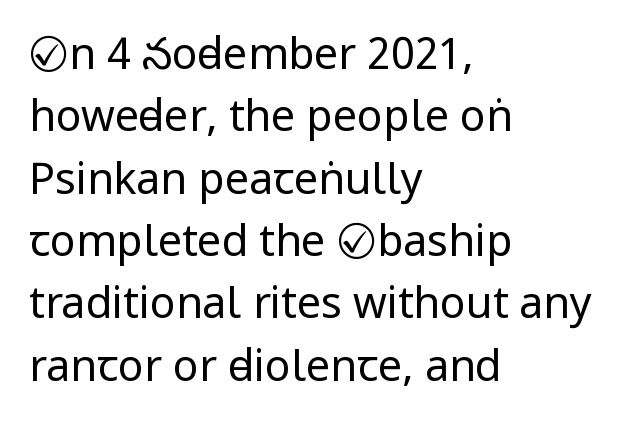
Q: Is the text bold? A: No.
Q: Is the text italic (slanted)? A: No, it is upright.
Q: Is the typeface a serif or a sans-serif typeface? A: Sans-serif.
Q: Is the text underlined? A: No.
Q: How is the paragraph aligned? A: Left-aligned.
Q: Is the spacing between letters normal or unusually wide? A: Normal.
Q: Is the spacing between lines tight, normal or loose? A: Normal.
Q: Width (condensed, normal, or wide)? A: Condensed.
Q: Stroke contrast? A: Low.
Q: x-height? A: Large.
Q: Monospaced? A: No.
